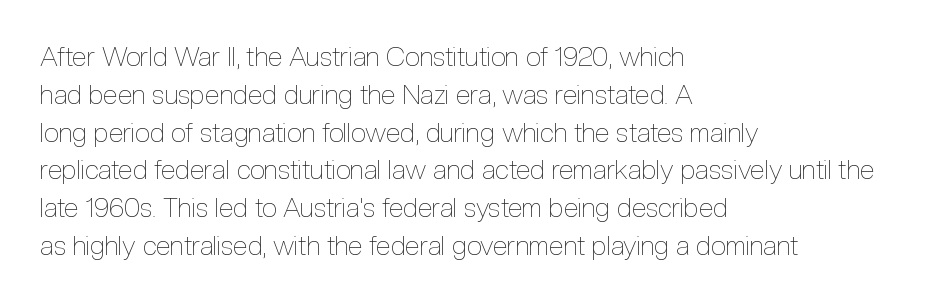
The image shows 27 px text type, upright; set left-aligned, normal line spacing (1.4x), normal letter spacing, not underlined.
